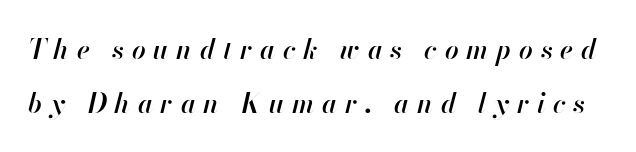
Q: Is the text bold? A: Semi-bold.
Q: Is the text italic (slanted)? A: Yes, it leans right by about 13 degrees.
Q: Is the text underlined? A: No.
Q: Is the spacing between letters normal or unusually wide? A: Unusually wide.
Q: Is the spacing between lines tight, normal or loose? A: Loose.
